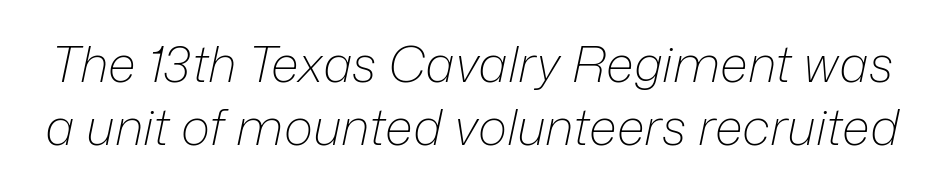
The image shows 50 px light type, italic (leaning right); set normal line spacing (1.26x), normal letter spacing, not underlined; low stroke contrast and a medium x-height.
